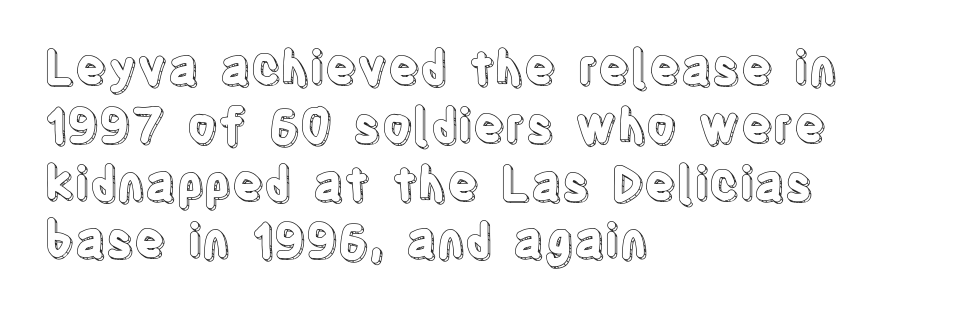
Letter spacing: default. The rendering uses natural spacing where letterforms have individual widths. A roman cut, with each character standing at attention. The lines in this sample share a left origin and differ only in where they stop. A bare baseline throughout the passage.
